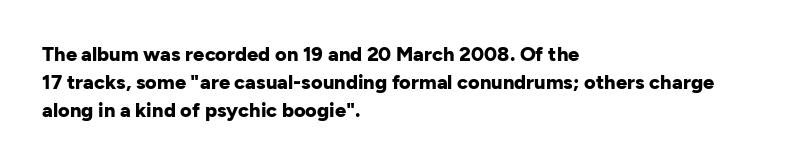
{"italic": "no", "bold": "yes", "underline": "no", "align": "left", "line_spacing": "normal", "line_spacing_ratio": 1.41, "letter_spacing": "normal", "letter_spacing_em": 0.0, "glyph_px": 20}
